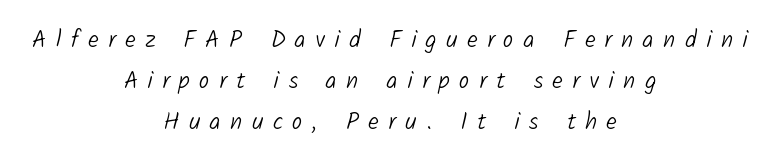
{"bold": "no", "underline": "no", "align": "center", "line_spacing_ratio": 1.71, "letter_spacing": "wide", "letter_spacing_em": 0.39, "glyph_px": 24}
